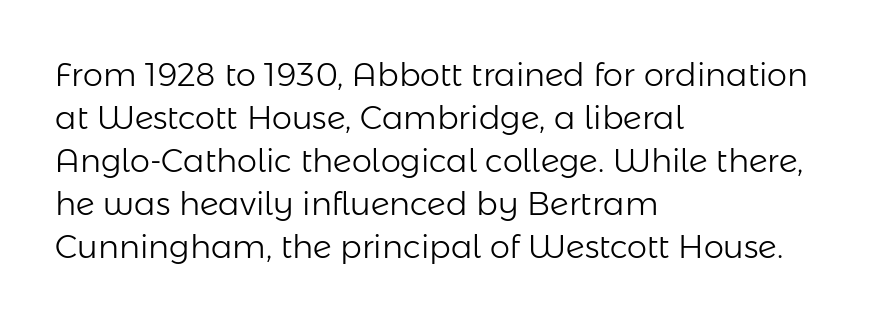
It's the straight-up-and-down kind of type. The rows are spaced the way most documents space them. The typesetter chose a ragged-right arrangement here. The space beneath each line is pristine and unruled. Words appear dense and cohesive because spacing is normal. Check where the strokes stop: nothing finishes them off — pure sans.
